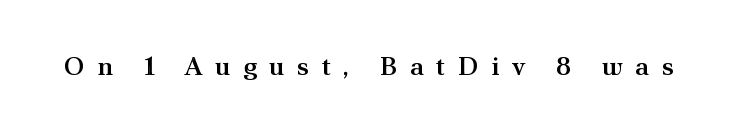
{"italic": "no", "bold": "semi", "underline": "no", "letter_spacing": "wide", "letter_spacing_em": 0.48, "glyph_px": 26}
